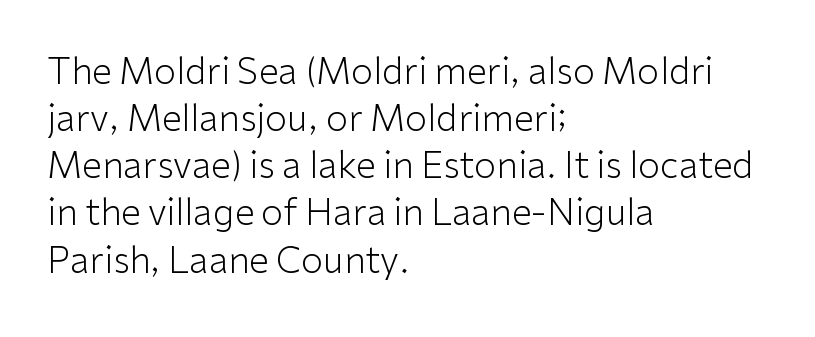
Quick note: underline off. Posture: vertical. Looks like regular typesetting: each glyph gets only the width it needs. Stroke thickness stays within the range of a standard reading face or lighter.
